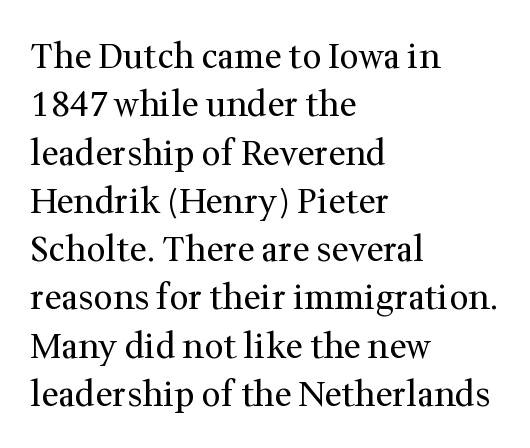
The image shows 34 px regular-weight serif type, upright; set left-aligned, normal line spacing (1.42x), normal letter spacing, not underlined; medium stroke contrast and a medium x-height.
